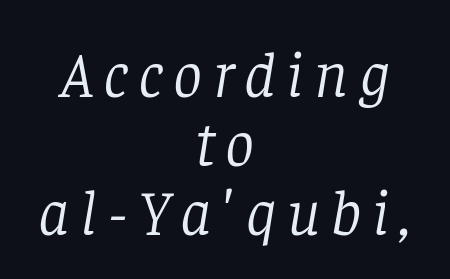
{"serif": "yes", "italic": "yes", "lean": "right", "slant_degrees": 8, "bold": "no", "weight": "light", "width": "normal", "stroke_contrast": "low", "x_height": "large", "monospaced": "no", "underline": "no", "align": "center", "line_spacing": "tight", "line_spacing_ratio": 1.06, "glyph_px": 65}
